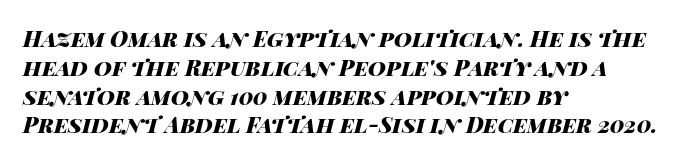
The image shows 22 px bold type, italic (leaning right); set left-aligned, normal line spacing (1.31x), normal letter spacing, not underlined.
